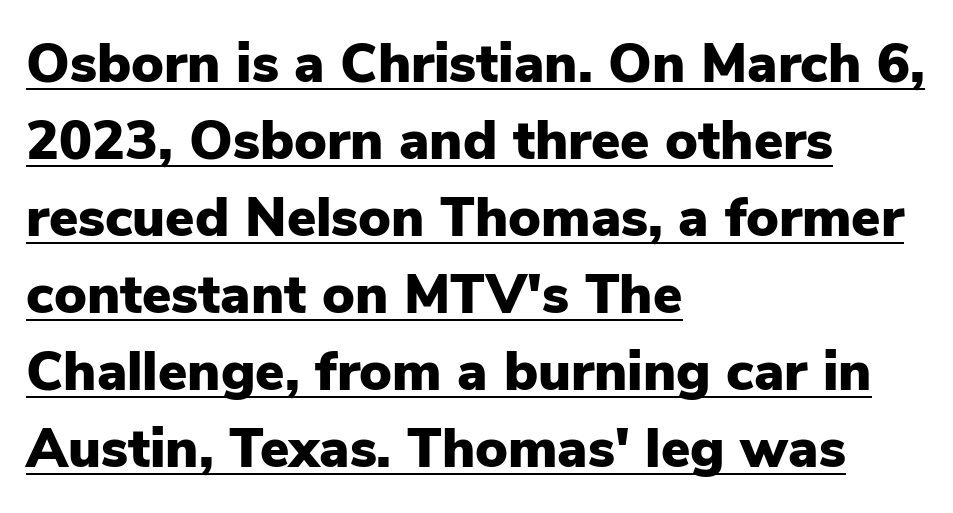
On the weight axis this lands at bold, roughly 700. Stroke terminals: plain, sans-serif. Do the characters align in a grid? No, the font is proportional. This sample uses plain, unmodified letter spacing.
